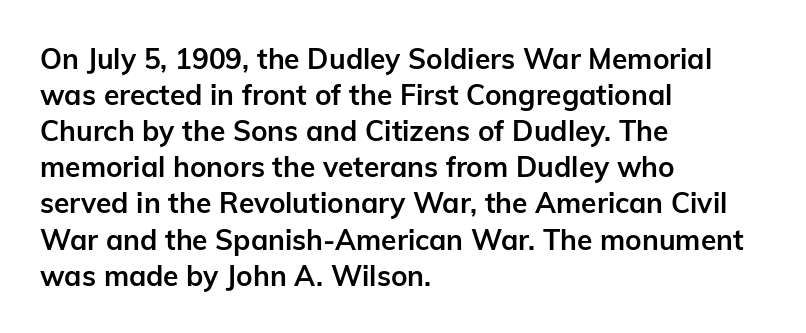
Q: Is the text bold? A: Yes.
Q: Is the text italic (slanted)? A: No, it is upright.
Q: Is the typeface a serif or a sans-serif typeface? A: Sans-serif.
Q: Is the text underlined? A: No.
Q: How is the paragraph aligned? A: Left-aligned.
Q: Is the spacing between letters normal or unusually wide? A: Normal.
Q: Is the spacing between lines tight, normal or loose? A: Normal.
Q: Width (condensed, normal, or wide)? A: Normal.
Q: Stroke contrast? A: Low.
Q: x-height? A: Medium.
Q: Monospaced? A: No.
